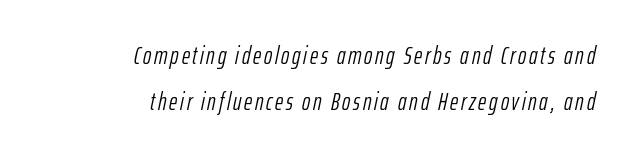
Q: Is the text bold? A: No.
Q: Is the text italic (slanted)? A: Yes, it leans right by about 12 degrees.
Q: Is the text underlined? A: No.
Q: How is the paragraph aligned? A: Right-aligned.
